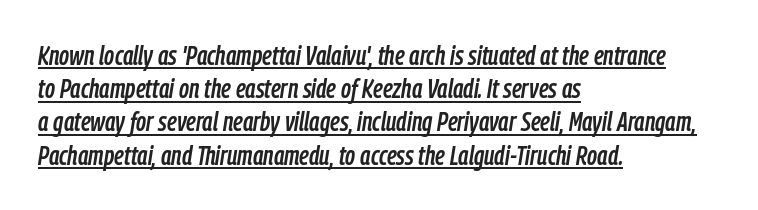
The image shows 27 px text type, italic (leaning right); set left-aligned, line spacing 1.23x, normal letter spacing, underlined.
